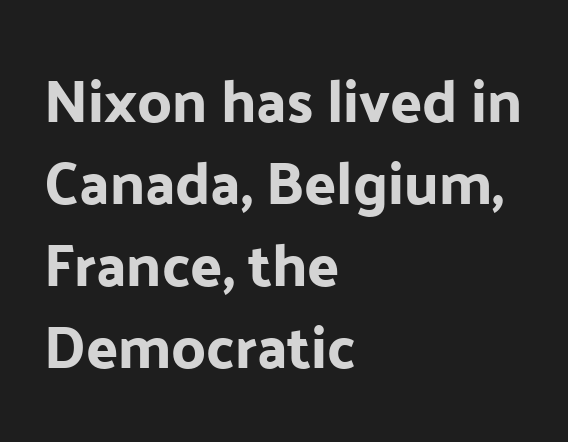
The letters stand straight up with perfectly vertical stems. Think of a printed novel: that variable character pitch is what you see here. How would I describe the line gaps? Plain and ordinary. Regarding serifs, this sample does without them. The baseline area is clear.
